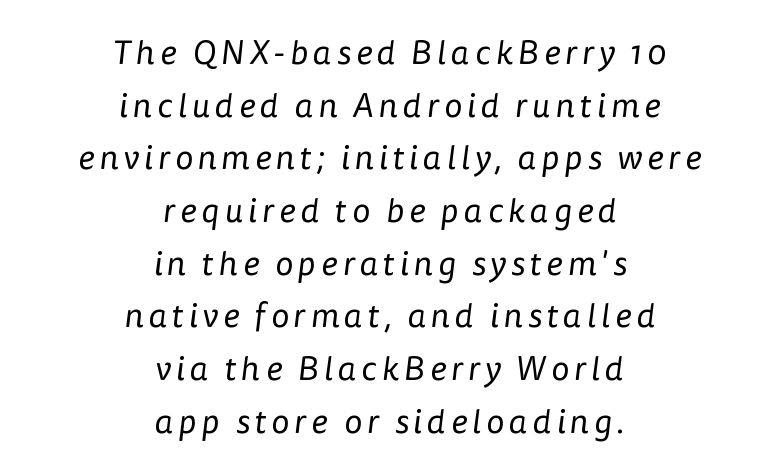
The image shows 34 px regular-weight sans-serif type; set centered, normal line spacing (1.55x), not underlined; low stroke contrast and a medium x-height.
